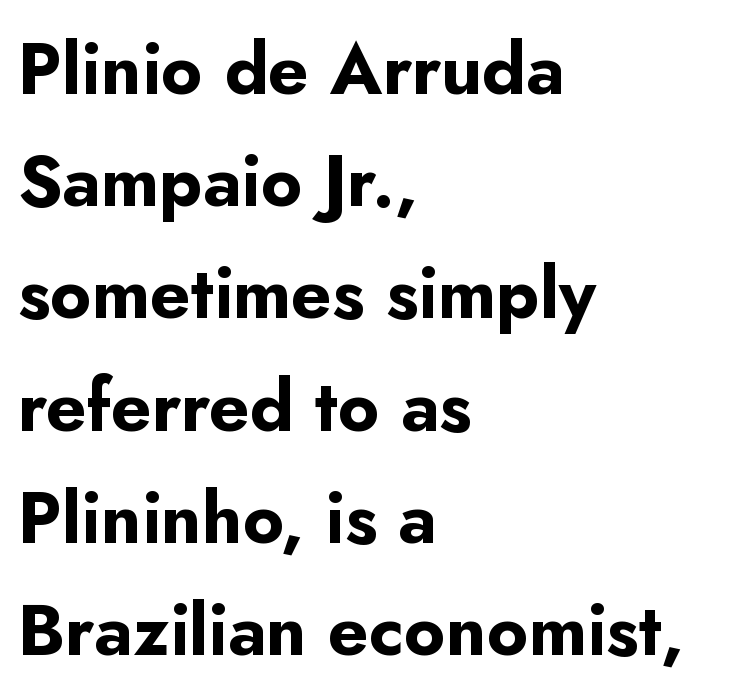
Standard letterfit; no display-style spreading of the glyphs. Is this a fixed-width face? No — the glyphs have proportional, varying widths. Emphasis by weight is at full strength: bold. Which margin do the lines hug? The left one — the right edge is uneven.
